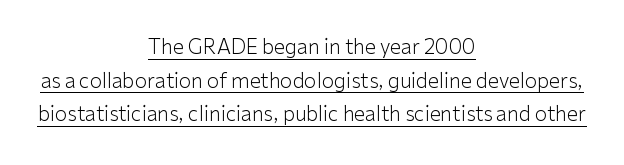
The image shows 20 px text type, upright; set centered, normal line spacing (1.68x), normal letter spacing, underlined.
